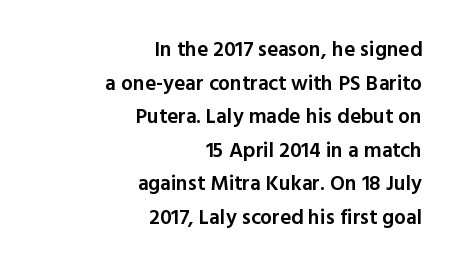
The image shows 21 px text type, upright; set right-aligned, normal line spacing (1.6x), normal letter spacing, not underlined.
